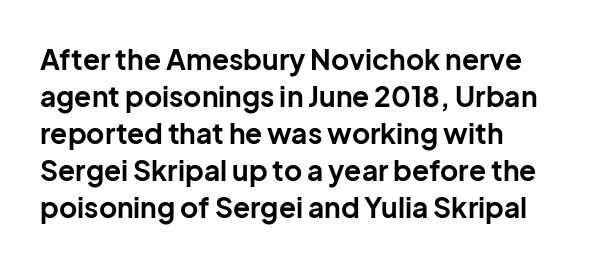
Look at the stroke-to-counter ratio: heavy, a bold. Tracking here is standard; glyphs follow each other at the usual distance. Typographically, this falls in the sans-serif category. Looks like regular typesetting: each glyph gets only the width it needs.
